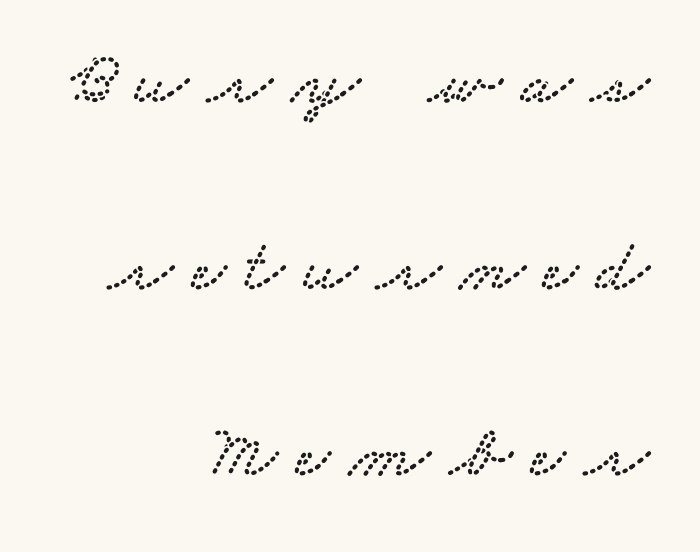
Q: Is the typeface a serif or a sans-serif typeface? A: Serif.
Q: Is the text underlined? A: No.
Q: How is the paragraph aligned? A: Right-aligned.
Q: Is the spacing between letters normal or unusually wide? A: Unusually wide.
Q: Is the spacing between lines tight, normal or loose? A: Loose.
Q: Width (condensed, normal, or wide)? A: Wide.
Q: Stroke contrast? A: Low.
Q: x-height? A: Small.
Q: Monospaced? A: No.
